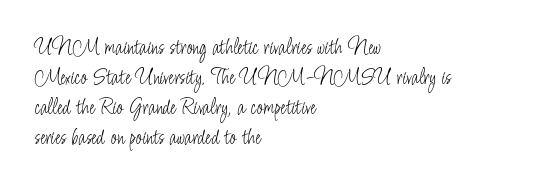
Q: Is the text bold? A: No.
Q: Is the text italic (slanted)? A: Yes.
Q: Is the text underlined? A: No.
Q: How is the paragraph aligned? A: Left-aligned.
Q: Is the spacing between letters normal or unusually wide? A: Normal.
Q: Is the spacing between lines tight, normal or loose? A: Normal.
